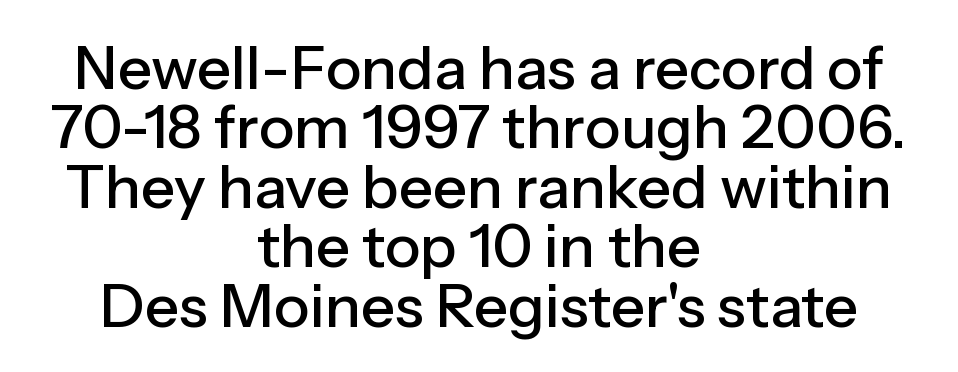
Q: Is the text italic (slanted)? A: No, it is upright.
Q: Is the typeface a serif or a sans-serif typeface? A: Sans-serif.
Q: Is the text underlined? A: No.
Q: How is the paragraph aligned? A: Centered.
Q: Is the spacing between letters normal or unusually wide? A: Normal.
Q: Is the spacing between lines tight, normal or loose? A: Tight.
Q: Width (condensed, normal, or wide)? A: Normal.
Q: Stroke contrast? A: Low.
Q: x-height? A: Medium.
Q: Monospaced? A: No.
